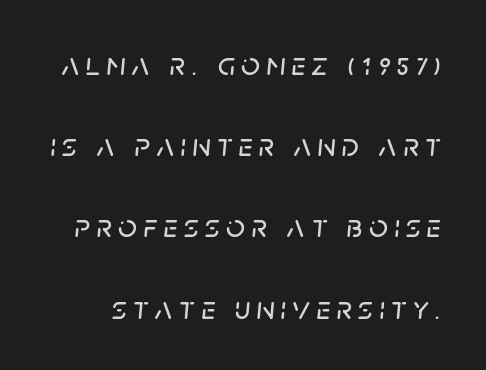
The image shows 33 px text type, italic (leaning right); set loose line spacing (2.46x), not underlined; low stroke contrast and a large x-height.
